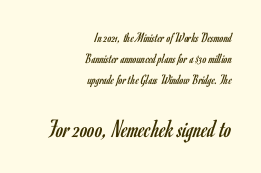
Q: Is the text bold? A: No.
Q: Is the text italic (slanted)? A: Yes.
Q: Is the text underlined? A: No.
Q: How is the paragraph aligned? A: Right-aligned.
Q: Is the spacing between letters normal or unusually wide? A: Normal.
Q: Is the spacing between lines tight, normal or loose? A: Normal.
Q: Which block of text is set in a larger size, the first (top) or the second (bottom)? A: The second (bottom) one.
